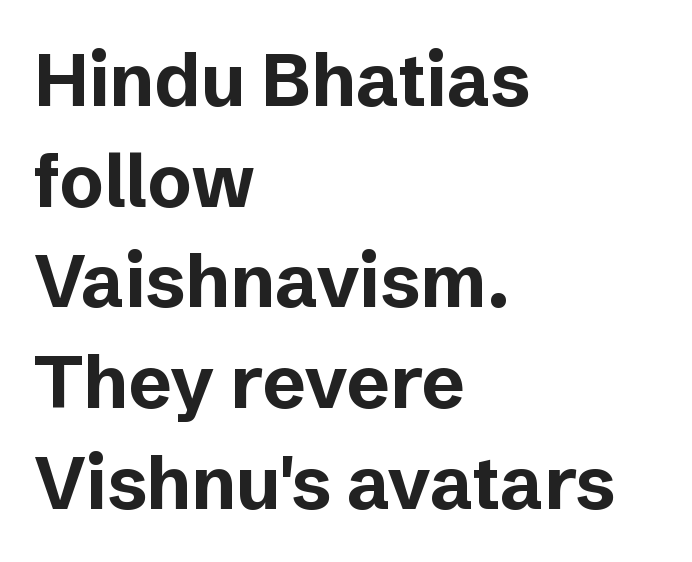
{"serif": "no", "italic": "no", "bold": "yes", "weight": "bold", "width": "normal", "stroke_contrast": "low", "x_height": "medium", "monospaced": "no", "underline": "no", "align": "left", "line_spacing": "normal", "line_spacing_ratio": 1.38, "letter_spacing": "normal", "letter_spacing_em": 0.0, "glyph_px": 73}
